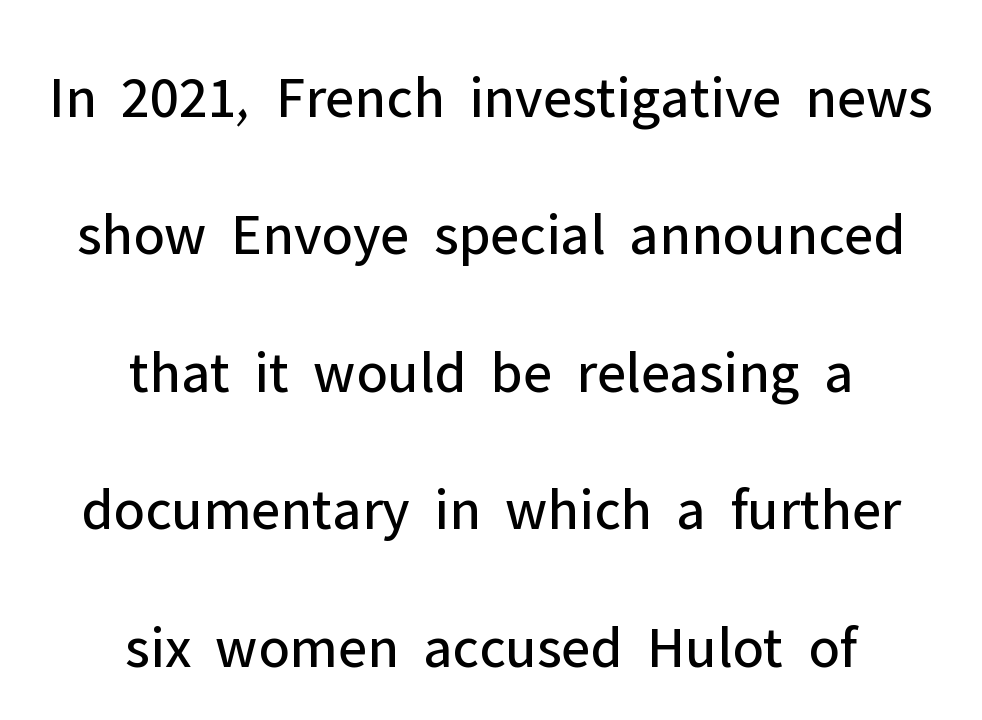
The image shows 60 px regular-weight sans-serif type, upright; set centered, loose line spacing (2.29x), normal letter spacing, not underlined; low stroke contrast and a medium x-height.
